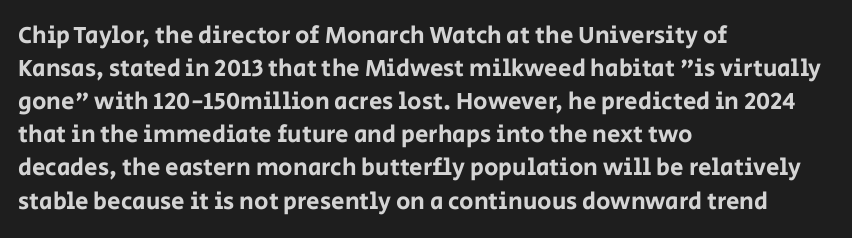
{"italic": "no", "underline": "no", "align": "left", "line_spacing": "normal", "line_spacing_ratio": 1.38, "letter_spacing": "normal", "letter_spacing_em": 0.0, "glyph_px": 24}
